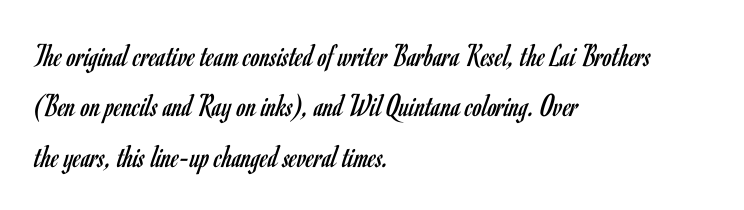
Check under the words: just untouched page. Observe the absence of serifs on each vertical stroke in this sample. No chunkiness to these letters — they're not bold. Varying glyph widths throughout — classic text-font behaviour. Quick note: interline space is typical.
